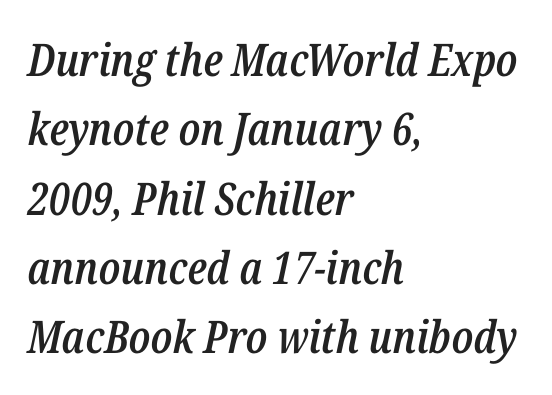
Q: Is the text bold? A: Semi-bold.
Q: Is the text italic (slanted)? A: Yes, it leans right by about 12 degrees.
Q: Is the text underlined? A: No.
Q: How is the paragraph aligned? A: Left-aligned.
Q: Is the spacing between letters normal or unusually wide? A: Normal.
Q: Is the spacing between lines tight, normal or loose? A: Normal.
Q: Width (condensed, normal, or wide)? A: Condensed.
Q: Stroke contrast? A: Low.
Q: x-height? A: Medium.
Q: Monospaced? A: No.
